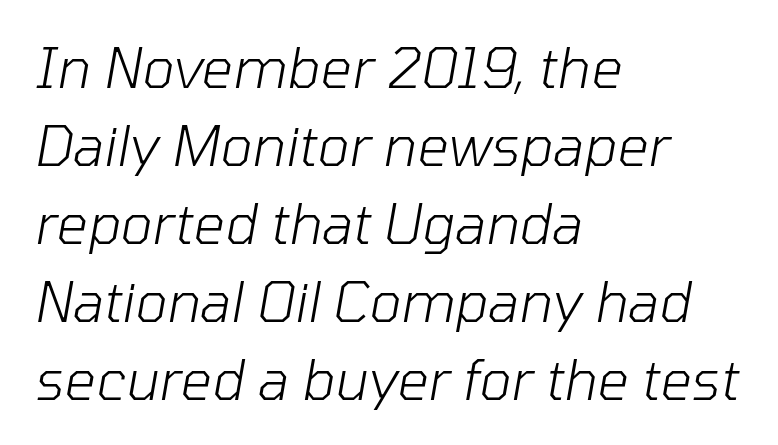
{"italic": "yes", "lean": "right", "slant_degrees": 10, "bold": "no", "weight": "light", "width": "normal", "stroke_contrast": "low", "x_height": "medium", "monospaced": "no", "underline": "no", "align": "left", "line_spacing": "normal", "line_spacing_ratio": 1.42, "letter_spacing": "normal", "letter_spacing_em": 0.0, "glyph_px": 55}
